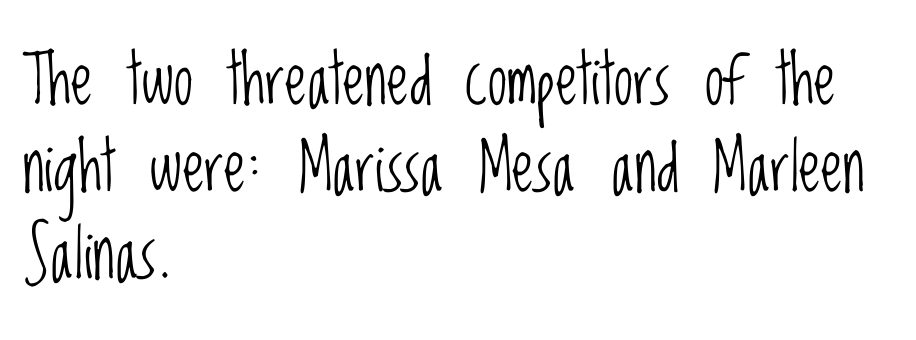
The image shows 69 px light, condensed sans-serif type, upright; set left-aligned, normal line spacing (1.26x), normal letter spacing, not underlined; low stroke contrast and a large x-height.
